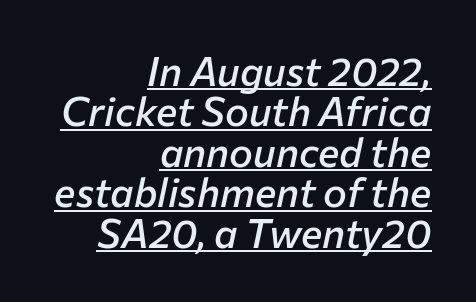
{"italic": "yes", "lean": "right", "slant_degrees": 12, "bold": "semi", "weight": "semibold", "width": "normal", "stroke_contrast": "low", "x_height": "medium", "monospaced": "no", "underline": "yes", "align": "right", "line_spacing": "tight", "line_spacing_ratio": 1.01, "letter_spacing": "normal", "letter_spacing_em": 0.0, "glyph_px": 40}
